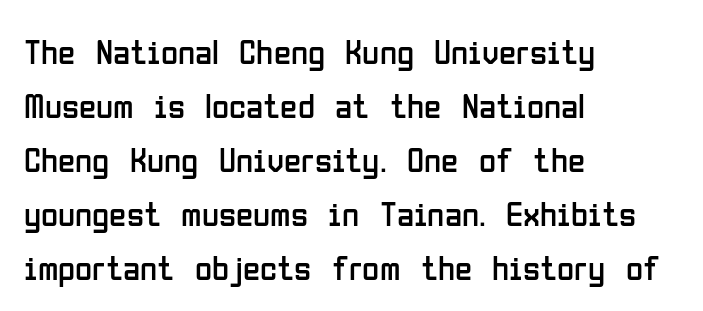
Type style note: lacks serifs. Between one letter and the next there's only the usual sliver of space. This rendering uses left alignment, leaving the right contour irregular. Normally led — the rows are evenly, conventionally spaced. Descenders are the only things crossing below the line.
